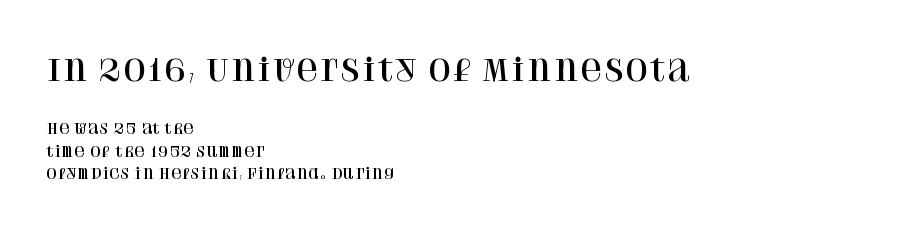
Q: Is the text italic (slanted)? A: No, it is upright.
Q: Is the typeface a serif or a sans-serif typeface? A: Serif.
Q: Is the text underlined? A: No.
Q: How is the paragraph aligned? A: Left-aligned.
Q: Is the spacing between letters normal or unusually wide? A: Normal.
Q: Is the spacing between lines tight, normal or loose? A: Normal.
Q: Which block of text is set in a larger size, the first (top) or the second (bottom)? A: The first (top) one.
Q: Width (condensed, normal, or wide)? A: Normal.
Q: Stroke contrast? A: High.
Q: x-height? A: Large.
Q: Monospaced? A: No.
